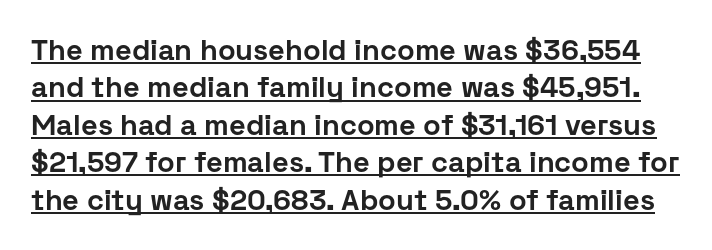
Honestly, the row spacing looks completely unremarkable. Does the lettering tilt? It doesn't — this is upright. The typesetter has applied underlining to the passage shown. The face used here is rendered with its standard letterfit. Emphasis by weight is at full strength: bold.
